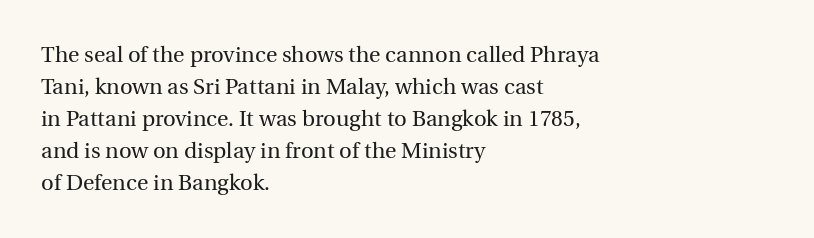
The image shows 22 px text type, upright; set left-aligned, normal line spacing (1.46x), normal letter spacing, not underlined.
